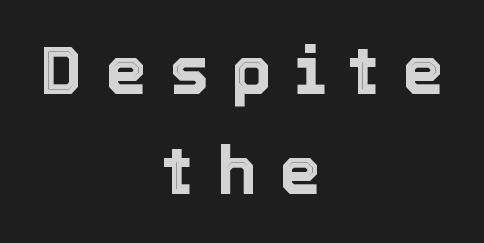
Posture: upright roman. Each letter keeps its own natural width here, so spacing adapts to shape. Type without underlining. Summary of vertical rhythm: regular, with standard interline spacing. Notice how the passage keeps no hard edge, just a central spine.
